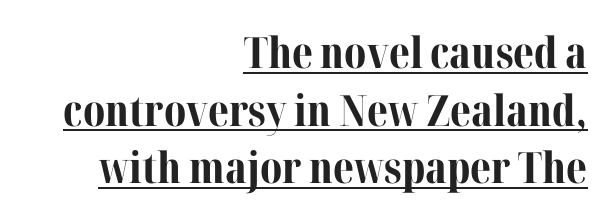
{"serif": "yes", "italic": "no", "bold": "yes", "weight": "bold", "width": "normal", "stroke_contrast": "medium", "x_height": "medium", "monospaced": "no", "underline": "yes", "align": "right", "line_spacing": "normal", "line_spacing_ratio": 1.34, "letter_spacing": "normal", "letter_spacing_em": 0.0, "glyph_px": 43}
